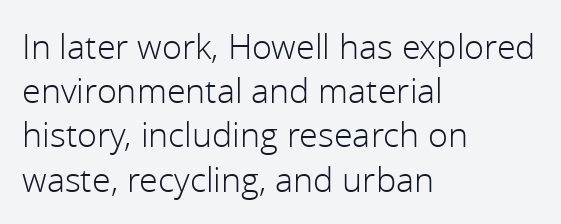
Q: Is the text bold? A: No.
Q: Is the text italic (slanted)? A: No, it is upright.
Q: Is the typeface a serif or a sans-serif typeface? A: Sans-serif.
Q: Is the text underlined? A: No.
Q: How is the paragraph aligned? A: Left-aligned.
Q: Is the spacing between letters normal or unusually wide? A: Normal.
Q: Is the spacing between lines tight, normal or loose? A: Normal.
Q: Width (condensed, normal, or wide)? A: Normal.
Q: x-height? A: Medium.
Q: Monospaced? A: No.
